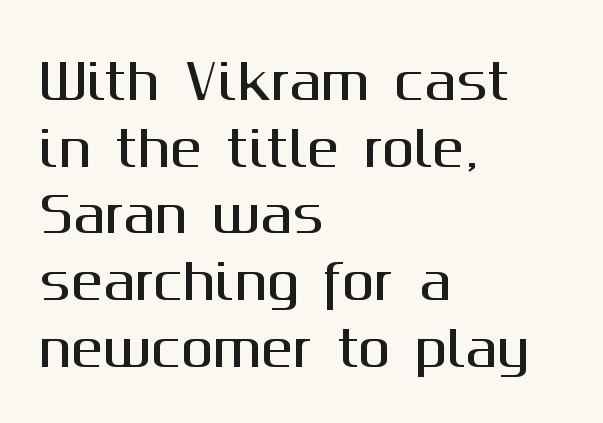
{"serif": "no", "italic": "no", "width": "normal", "stroke_contrast": "medium", "x_height": "medium", "monospaced": "no", "underline": "no", "align": "left", "line_spacing": "normal", "line_spacing_ratio": 1.39, "letter_spacing": "normal", "letter_spacing_em": 0.0, "glyph_px": 48}
